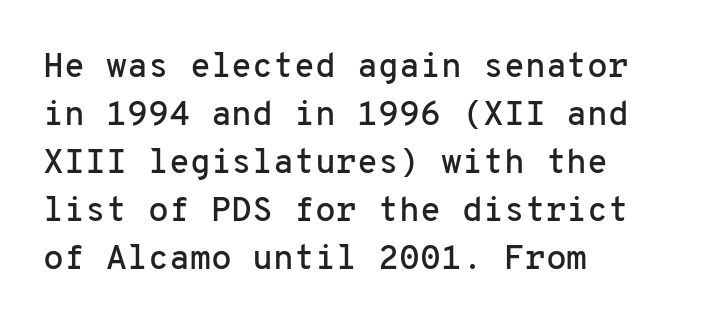
{"serif": "no", "italic": "no", "width": "normal", "stroke_contrast": "low", "x_height": "medium", "monospaced": "yes", "underline": "no", "align": "left", "line_spacing": "normal", "line_spacing_ratio": 1.41, "letter_spacing": "normal", "letter_spacing_em": 0.0, "glyph_px": 34}
